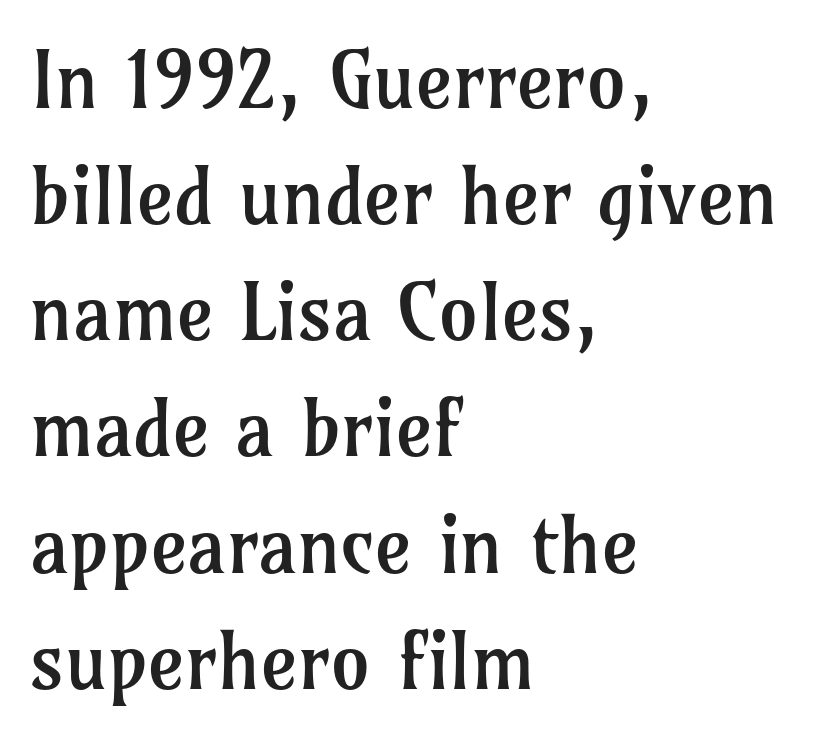
The image shows 79 px regular-weight serif type, upright; set left-aligned, normal line spacing (1.47x), normal letter spacing, not underlined; low stroke contrast and a medium x-height.
